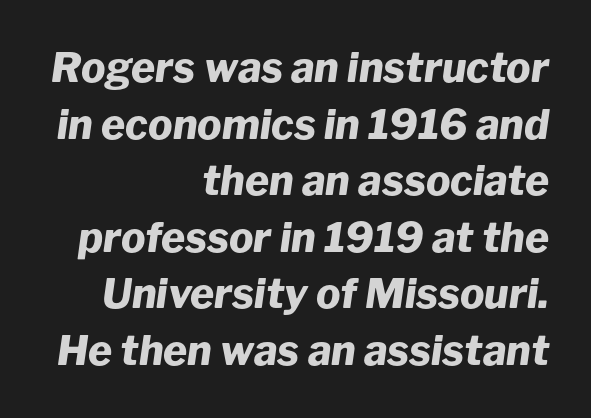
The image shows 41 px heavy type, italic (leaning right); set right-aligned, normal line spacing (1.38x), normal letter spacing, not underlined; low stroke contrast and a medium x-height.
